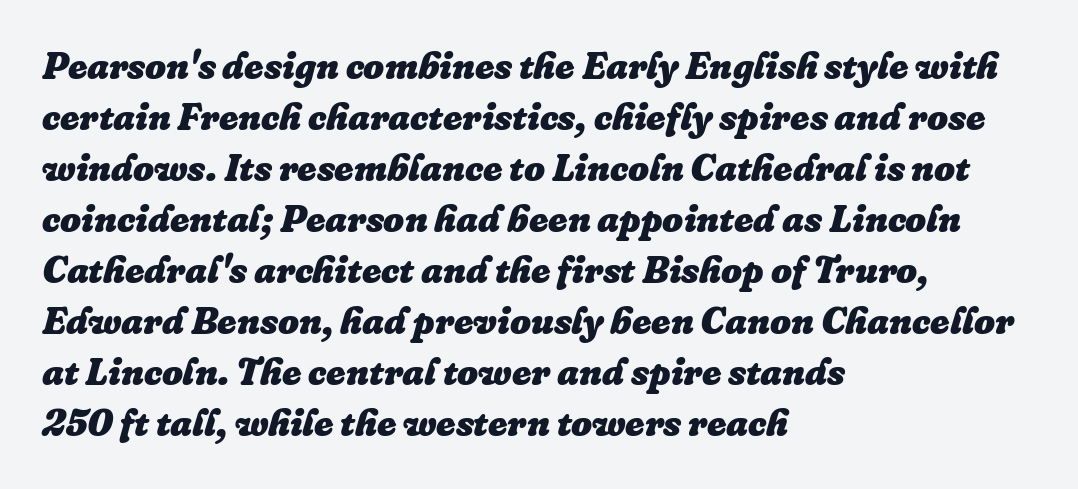
Q: Is the text bold? A: Yes.
Q: Is the text italic (slanted)? A: Yes, it leans right by about 16 degrees.
Q: Is the text underlined? A: No.
Q: How is the paragraph aligned? A: Left-aligned.
Q: Is the spacing between letters normal or unusually wide? A: Normal.
Q: Is the spacing between lines tight, normal or loose? A: Normal.
Q: Width (condensed, normal, or wide)? A: Normal.
Q: Stroke contrast? A: Low.
Q: x-height? A: Medium.
Q: Monospaced? A: No.
